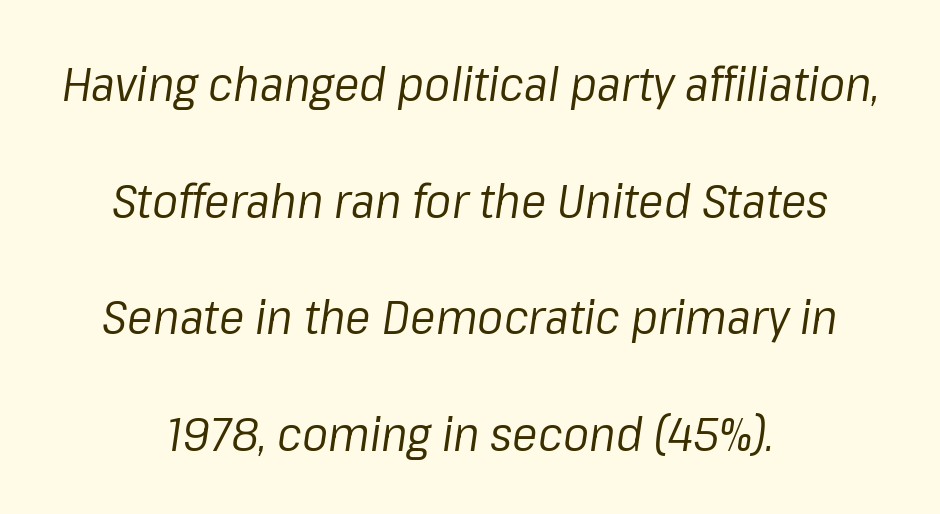
{"italic": "yes", "lean": "right", "slant_degrees": 8, "bold": "no", "weight": "regular", "width": "normal", "stroke_contrast": "low", "x_height": "medium", "monospaced": "no", "underline": "no", "align": "center", "line_spacing": "loose", "line_spacing_ratio": 2.43, "letter_spacing": "normal", "letter_spacing_em": 0.0, "glyph_px": 48}
